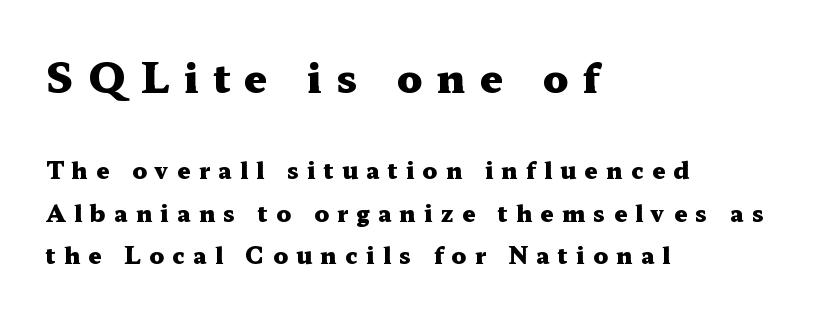
The image shows 40 px heavy, wide serif type, upright; set left-aligned, line spacing 1.85x, unusually wide letter spacing (+0.36 em), not underlined; the first (top) block is 1.74x larger; medium stroke contrast and a medium x-height.
